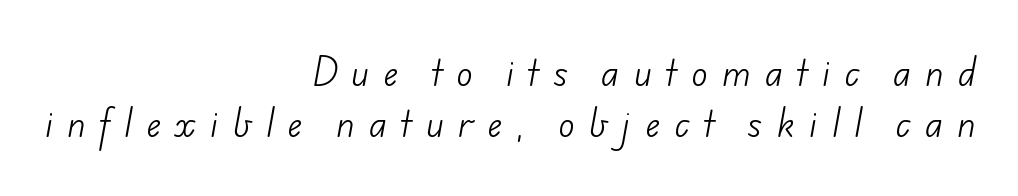
The image shows 34 px light sans-serif type; set right-aligned, normal line spacing (1.51x), unusually wide letter spacing (+0.43 em), not underlined; low stroke contrast and a small x-height.
